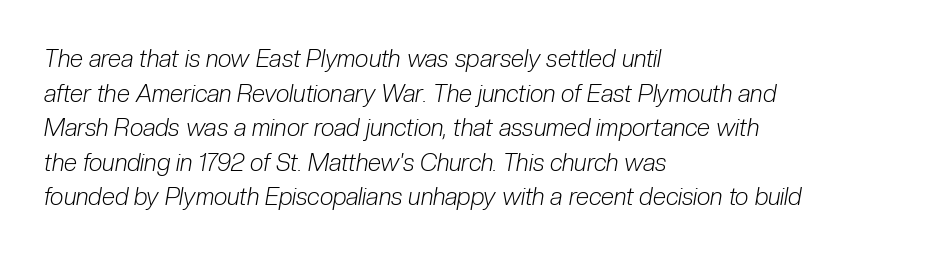
The face used here has a pronounced slope to its letters. Where is the straight margin? On the left. Regular leading. The font is comparable to plain body text, perhaps lighter.
